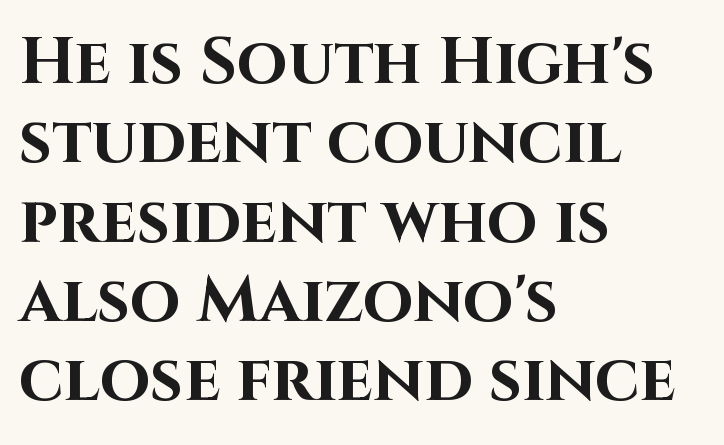
Q: Is the text bold? A: Yes.
Q: Is the text italic (slanted)? A: No, it is upright.
Q: Is the typeface a serif or a sans-serif typeface? A: Sans-serif.
Q: Is the text underlined? A: No.
Q: How is the paragraph aligned? A: Left-aligned.
Q: Is the spacing between letters normal or unusually wide? A: Normal.
Q: Width (condensed, normal, or wide)? A: Normal.
Q: Stroke contrast? A: High.
Q: x-height? A: Large.
Q: Monospaced? A: No.
